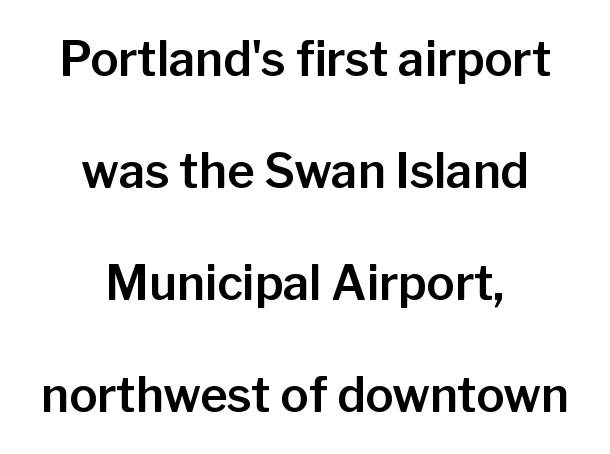
{"serif": "no", "italic": "no", "width": "normal", "stroke_contrast": "low", "x_height": "medium", "monospaced": "no", "underline": "no", "align": "center", "line_spacing": "loose", "line_spacing_ratio": 2.38, "letter_spacing": "normal", "letter_spacing_em": 0.0, "glyph_px": 47}
